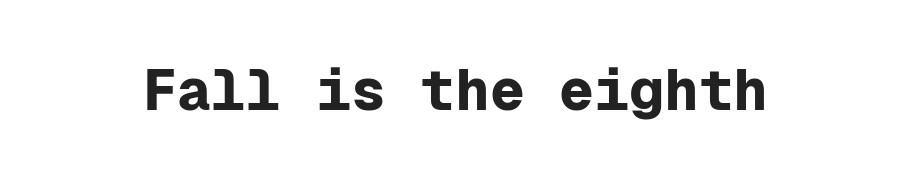
Q: Is the text bold? A: Yes.
Q: Is the text italic (slanted)? A: No, it is upright.
Q: Is the typeface a serif or a sans-serif typeface? A: Sans-serif.
Q: Is the text underlined? A: No.
Q: Is the spacing between letters normal or unusually wide? A: Normal.
Q: Width (condensed, normal, or wide)? A: Normal.
Q: Stroke contrast? A: Low.
Q: x-height? A: Medium.
Q: Monospaced? A: Yes.
